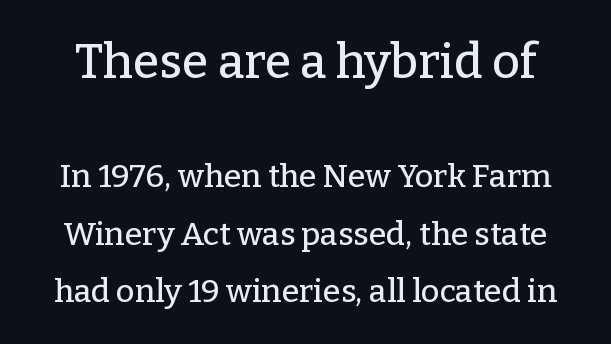
Q: Is the text italic (slanted)? A: No, it is upright.
Q: Is the typeface a serif or a sans-serif typeface? A: Serif.
Q: Is the text underlined? A: No.
Q: Is the spacing between letters normal or unusually wide? A: Normal.
Q: Which block of text is set in a larger size, the first (top) or the second (bottom)? A: The first (top) one.
Q: Width (condensed, normal, or wide)? A: Normal.
Q: Stroke contrast? A: Low.
Q: x-height? A: Medium.
Q: Monospaced? A: No.
